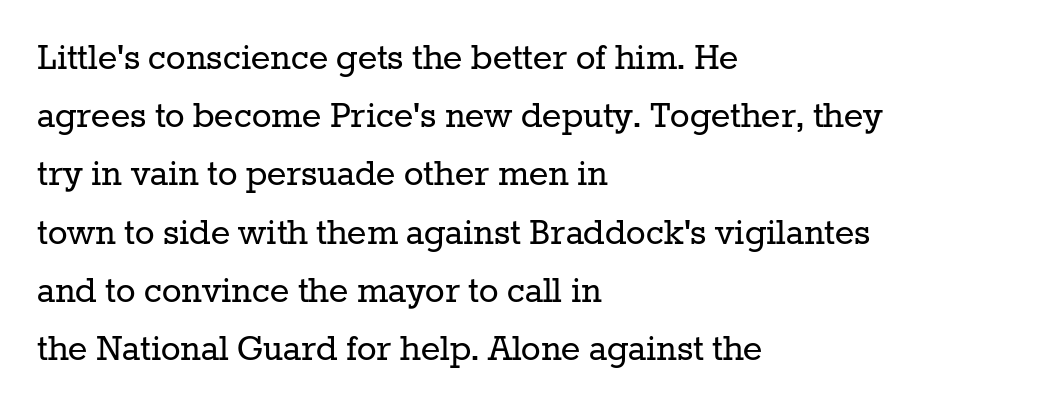
Q: Is the text bold? A: No.
Q: Is the text italic (slanted)? A: No, it is upright.
Q: Is the typeface a serif or a sans-serif typeface? A: Serif.
Q: Is the text underlined? A: No.
Q: How is the paragraph aligned? A: Left-aligned.
Q: Is the spacing between letters normal or unusually wide? A: Normal.
Q: Is the spacing between lines tight, normal or loose? A: Normal.
Q: Width (condensed, normal, or wide)? A: Normal.
Q: Stroke contrast? A: Low.
Q: x-height? A: Medium.
Q: Monospaced? A: No.
